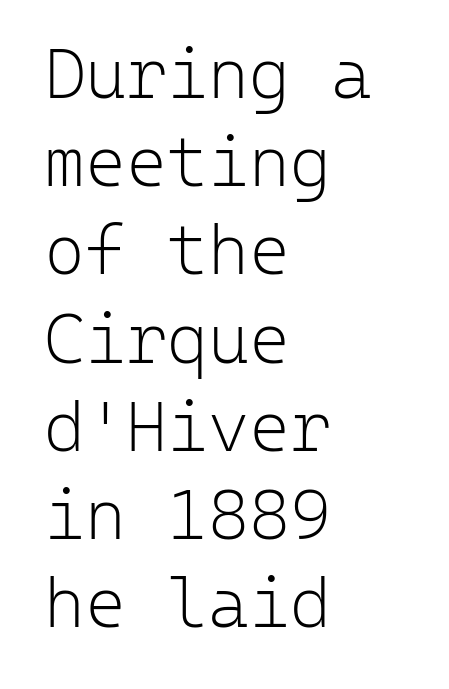
{"serif": "no", "italic": "no", "bold": "no", "weight": "light", "width": "normal", "stroke_contrast": "low", "x_height": "medium", "monospaced": "yes", "underline": "no", "align": "left", "line_spacing": "normal", "line_spacing_ratio": 1.26, "letter_spacing": "normal", "letter_spacing_em": 0.0, "glyph_px": 70}
